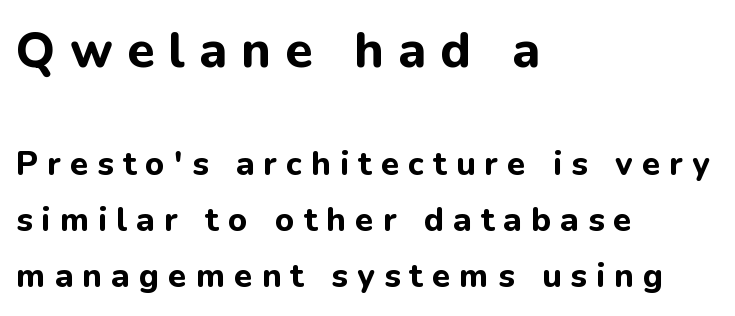
Q: Is the text bold? A: Yes.
Q: Is the text italic (slanted)? A: No, it is upright.
Q: Is the typeface a serif or a sans-serif typeface? A: Sans-serif.
Q: Is the text underlined? A: No.
Q: How is the paragraph aligned? A: Left-aligned.
Q: Is the spacing between letters normal or unusually wide? A: Unusually wide.
Q: Is the spacing between lines tight, normal or loose? A: Normal.
Q: Which block of text is set in a larger size, the first (top) or the second (bottom)? A: The first (top) one.
Q: Width (condensed, normal, or wide)? A: Normal.
Q: Stroke contrast? A: Low.
Q: x-height? A: Medium.
Q: Monospaced? A: No.
